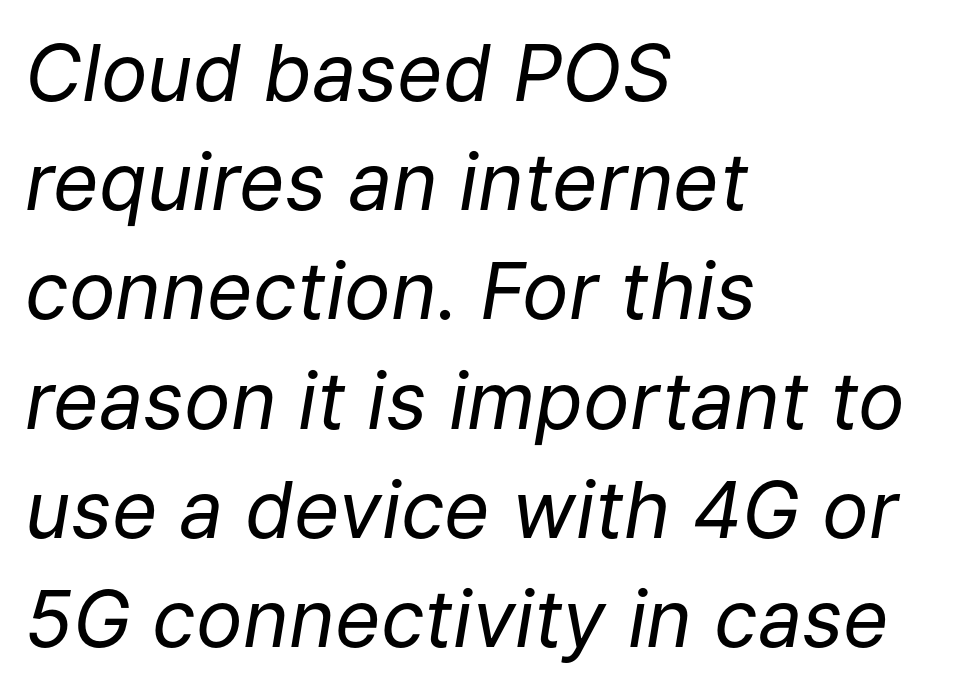
Q: Is the text bold? A: No.
Q: Is the text italic (slanted)? A: Yes, it leans right by about 9 degrees.
Q: Is the text underlined? A: No.
Q: How is the paragraph aligned? A: Left-aligned.
Q: Is the spacing between letters normal or unusually wide? A: Normal.
Q: Is the spacing between lines tight, normal or loose? A: Normal.
Q: Width (condensed, normal, or wide)? A: Normal.
Q: Stroke contrast? A: Low.
Q: x-height? A: Medium.
Q: Monospaced? A: No.
